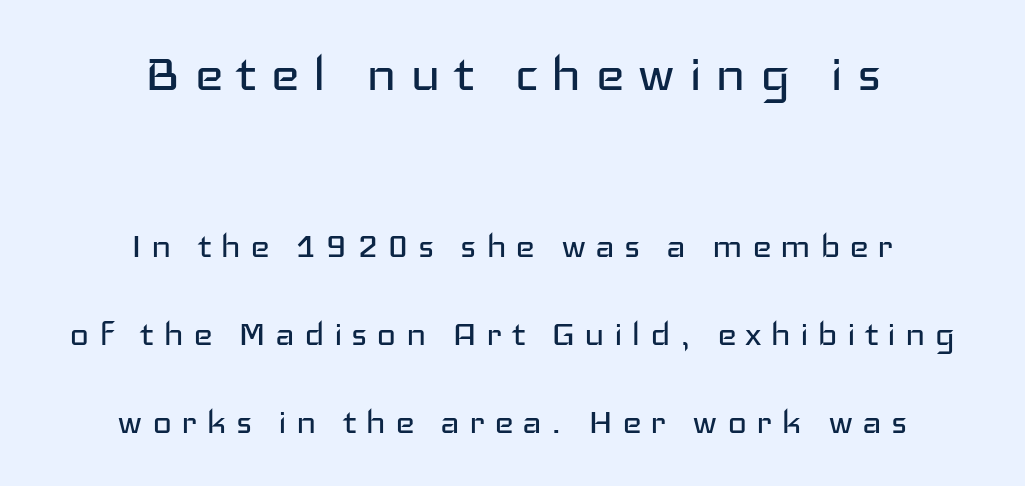
The image shows 63 px regular-weight, wide sans-serif type, upright; set centered, loose line spacing (2.1x), unusually wide letter spacing (+0.21 em), not underlined; the first (top) block is 1.5x larger; low stroke contrast and a medium x-height.
